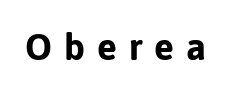
{"serif": "no", "italic": "no", "bold": "yes", "weight": "bold", "width": "normal", "stroke_contrast": "low", "x_height": "medium", "monospaced": "no", "underline": "no", "letter_spacing": "wide", "letter_spacing_em": 0.32, "glyph_px": 37}
